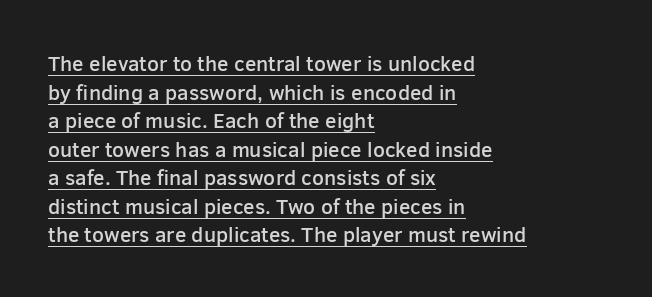
{"italic": "no", "bold": "semi", "underline": "yes", "align": "left", "line_spacing": "normal", "line_spacing_ratio": 1.36, "letter_spacing": "normal", "letter_spacing_em": 0.0, "glyph_px": 21}
